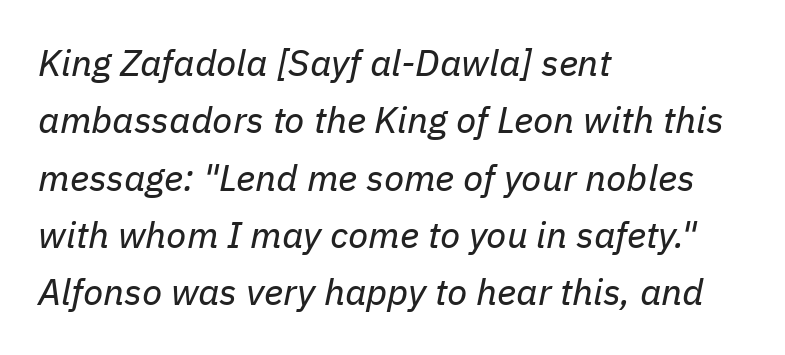
{"italic": "yes", "lean": "right", "slant_degrees": 11, "bold": "no", "weight": "regular", "width": "normal", "stroke_contrast": "low", "x_height": "medium", "monospaced": "no", "underline": "no", "align": "left", "line_spacing": "normal", "line_spacing_ratio": 1.55, "letter_spacing": "normal", "letter_spacing_em": 0.0, "glyph_px": 37}
